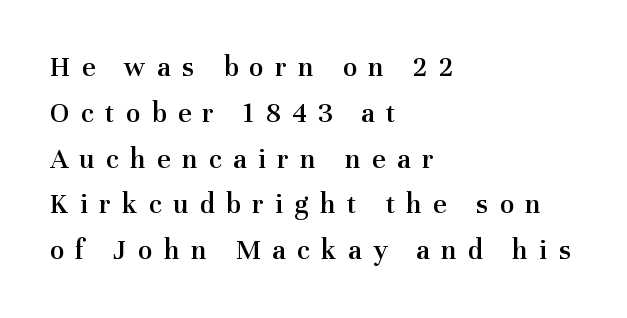
The image shows 29 px semibold serif type, upright; set left-aligned, normal line spacing (1.58x), unusually wide letter spacing (+0.4 em), not underlined; medium stroke contrast and a medium x-height.
